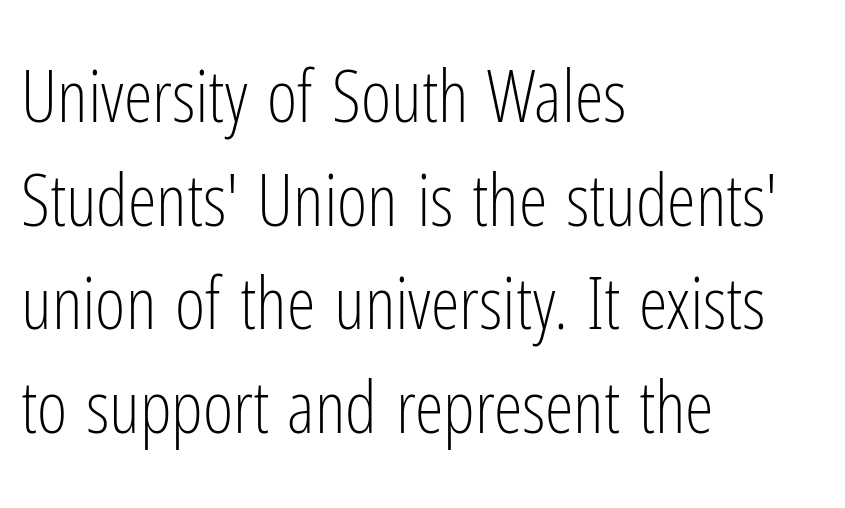
The image shows 73 px light, condensed sans-serif type, upright; set left-aligned, normal line spacing (1.42x), normal letter spacing, not underlined; low stroke contrast and a medium x-height.
